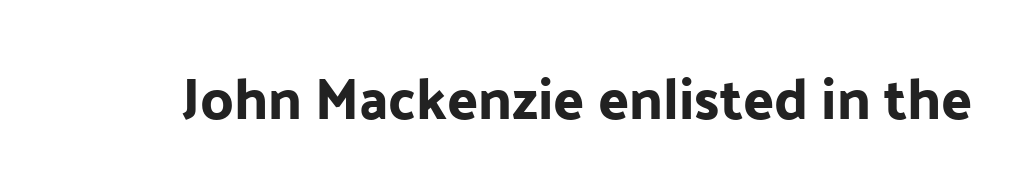
Q: Is the text italic (slanted)? A: No, it is upright.
Q: Is the typeface a serif or a sans-serif typeface? A: Sans-serif.
Q: Is the text underlined? A: No.
Q: Is the spacing between letters normal or unusually wide? A: Normal.
Q: Width (condensed, normal, or wide)? A: Normal.
Q: Stroke contrast? A: Low.
Q: x-height? A: Medium.
Q: Monospaced? A: No.
